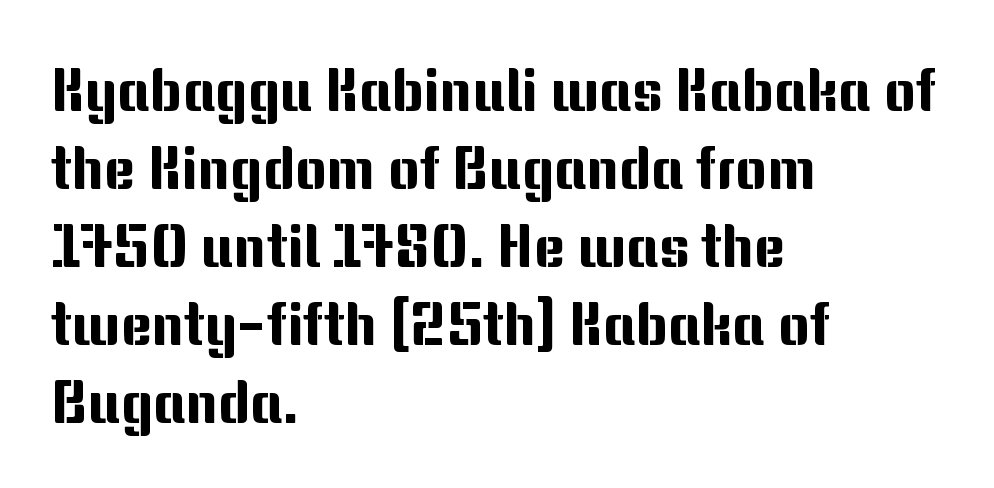
The image shows 60 px sans-serif type, upright; set left-aligned, normal line spacing (1.3x), normal letter spacing, not underlined; medium stroke contrast and a medium x-height.
